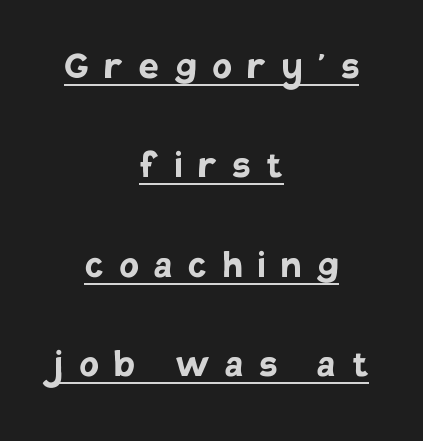
{"serif": "no", "italic": "no", "bold": "yes", "weight": "semibold", "width": "normal", "stroke_contrast": "low", "x_height": "large", "monospaced": "no", "underline": "yes", "align": "center", "line_spacing": "loose", "line_spacing_ratio": 2.26, "letter_spacing": "wide", "letter_spacing_em": 0.36, "glyph_px": 44}
